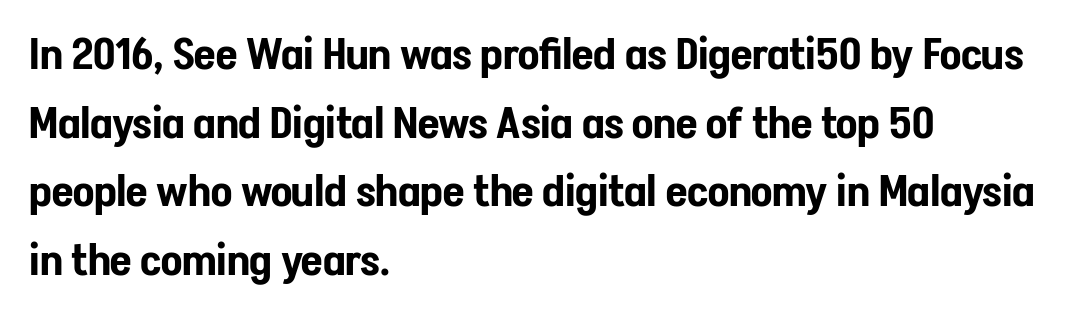
Honestly, the letter spacing is just normal — you wouldn't notice it. Upright lettering throughout. The space beneath each line is pristine and unruled. Nope, no serifs anywhere on these letters. A typesetter would call this proportional, since set widths differ per character. Line spacing here is normal.
